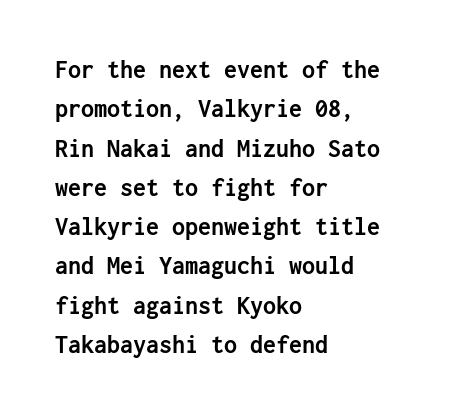
{"italic": "no", "bold": "yes", "underline": "no", "align": "left", "line_spacing": "normal", "line_spacing_ratio": 1.51, "letter_spacing": "normal", "letter_spacing_em": 0.0, "glyph_px": 26}
